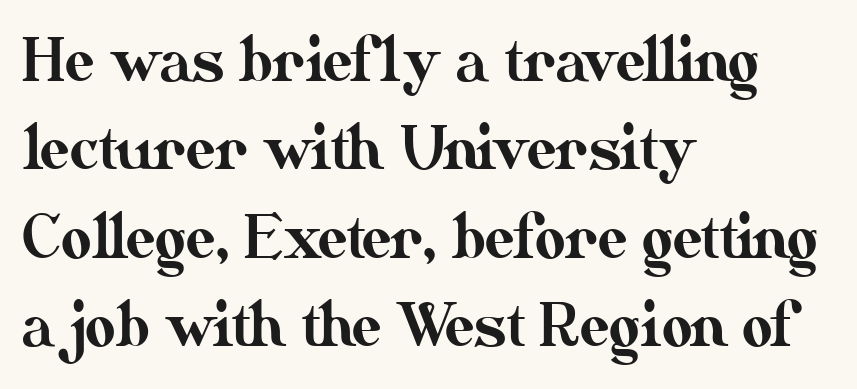
The image shows 59 px text type, upright; set left-aligned, normal line spacing (1.5x), normal letter spacing, not underlined; medium stroke contrast and a small x-height.
